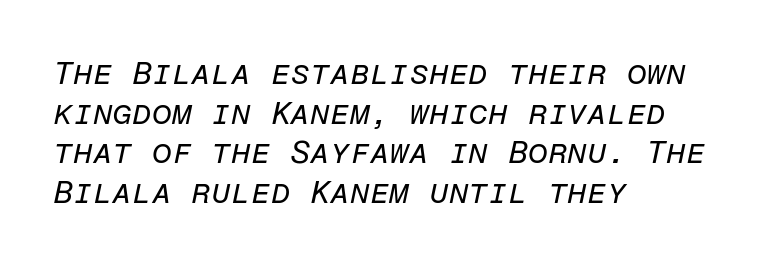
The passage shown is typed in a monospace face where columns stay perfectly aligned. All the whitespace from short lines collects on the right. Each row of text sits above clean, open space. Tracking here is standard; glyphs follow each other at the usual distance. This is not heavy type; no bold has been used.
